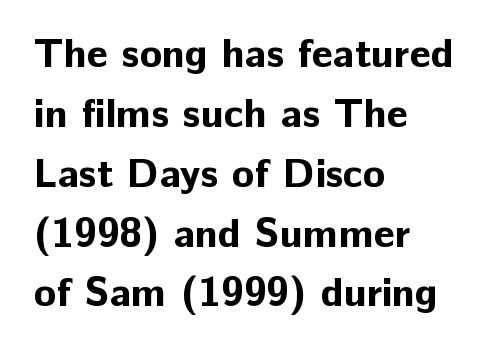
The image shows 41 px bold sans-serif type, upright; set left-aligned, normal line spacing (1.46x), normal letter spacing, not underlined; low stroke contrast and a medium x-height.
